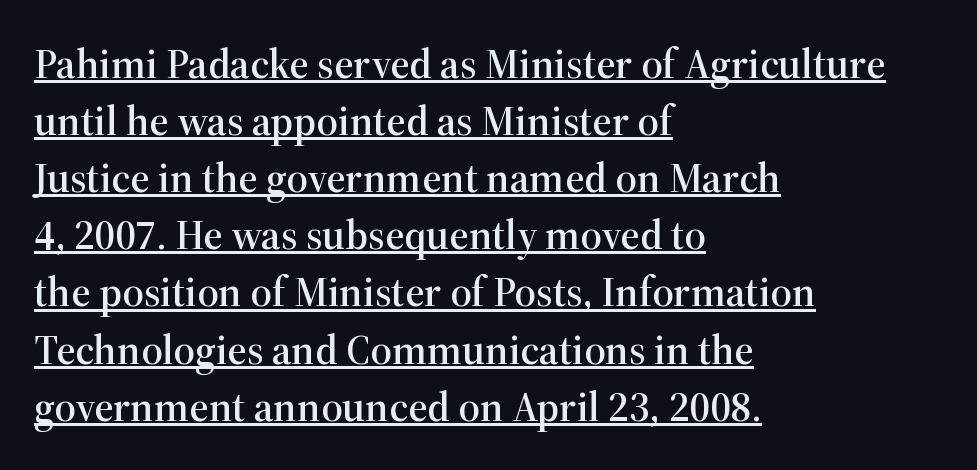
The leading is moderate, giving the passage an even texture. The typeface chosen for these lines features serifs. Character widths vary here, with narrow letters taking less room than wide ones. The lines are quadded left. This is underlined copy, the kind a proofreader might mark for attention.
